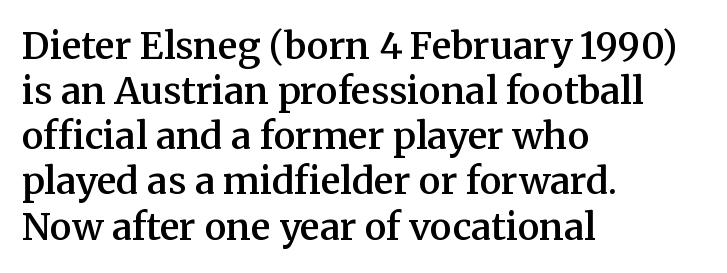
{"serif": "yes", "italic": "no", "bold": "semi", "weight": "semibold", "width": "normal", "stroke_contrast": "medium", "x_height": "medium", "monospaced": "no", "underline": "no", "align": "left", "line_spacing_ratio": 1.22, "letter_spacing": "normal", "letter_spacing_em": 0.0, "glyph_px": 37}
